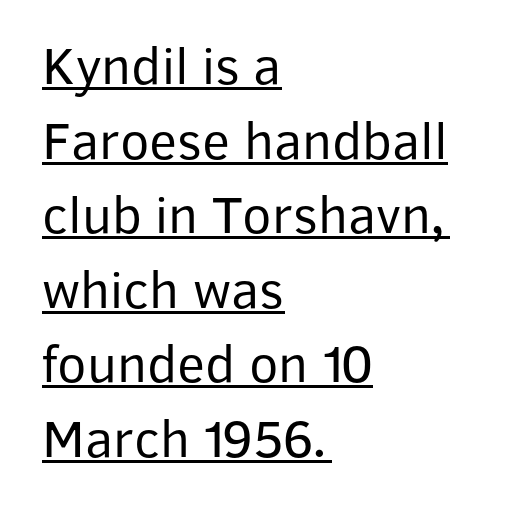
{"serif": "no", "italic": "no", "bold": "no", "weight": "regular", "width": "normal", "stroke_contrast": "low", "x_height": "medium", "monospaced": "no", "underline": "yes", "align": "left", "line_spacing": "normal", "line_spacing_ratio": 1.38, "letter_spacing": "normal", "letter_spacing_em": 0.0, "glyph_px": 54}
